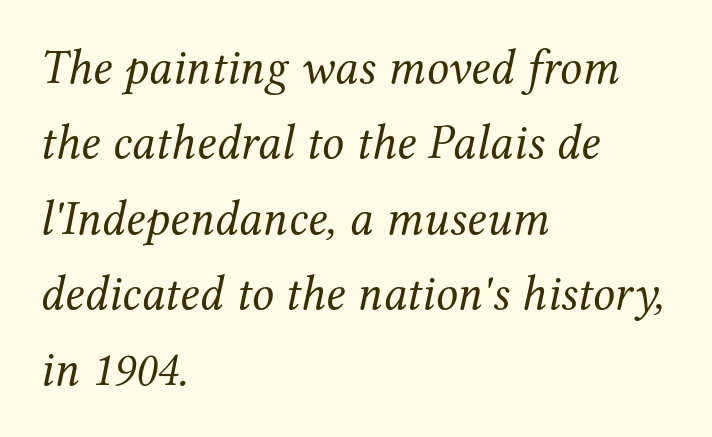
The image shows 49 px regular-weight serif type, italic (leaning right); set left-aligned, normal line spacing (1.54x), normal letter spacing, not underlined; medium stroke contrast and a medium x-height.
